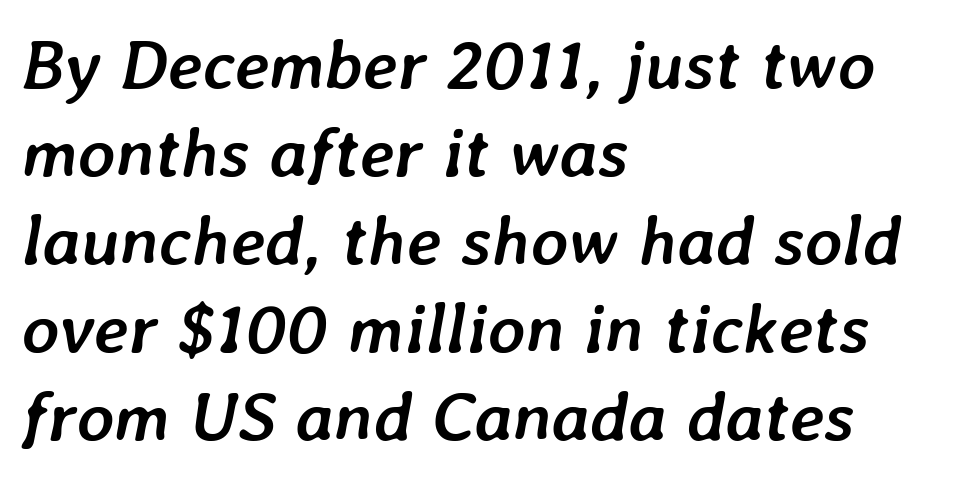
{"italic": "yes", "lean": "right", "slant_degrees": 7, "bold": "yes", "weight": "semibold", "width": "normal", "stroke_contrast": "low", "x_height": "medium", "monospaced": "no", "underline": "no", "align": "left", "line_spacing_ratio": 1.24, "letter_spacing": "normal", "letter_spacing_em": 0.0, "glyph_px": 71}
